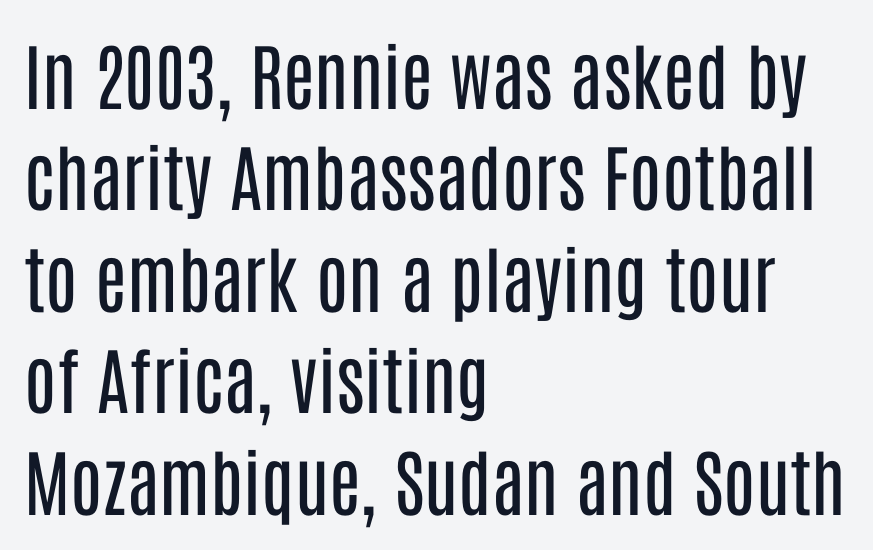
This is not heavy type; no bold has been used. Is the block centered? No — it sits flush against the left margin. Is the letter spacing exaggerated? No — it looks like the ordinary default. This sample uses a sans-serif face. Character widths vary here, with narrow letters taking less room than wide ones.
